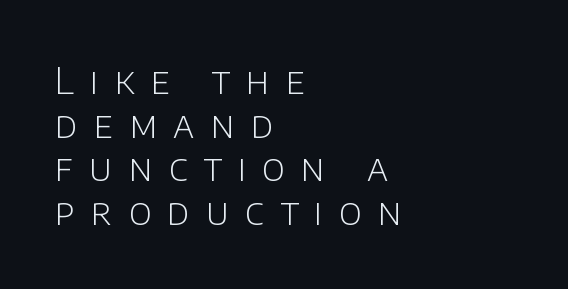
{"serif": "no", "italic": "no", "bold": "no", "weight": "light", "width": "normal", "stroke_contrast": "low", "x_height": "large", "monospaced": "no", "underline": "no", "align": "left", "line_spacing_ratio": 1.18, "letter_spacing": "wide", "letter_spacing_em": 0.44, "glyph_px": 37}
